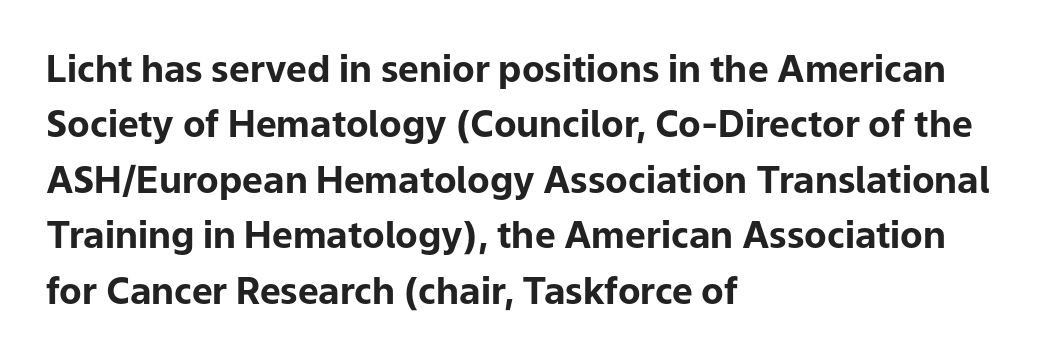
{"serif": "no", "italic": "no", "bold": "yes", "weight": "bold", "width": "normal", "stroke_contrast": "low", "x_height": "medium", "monospaced": "no", "underline": "no", "align": "left", "line_spacing": "normal", "line_spacing_ratio": 1.5, "letter_spacing": "normal", "letter_spacing_em": 0.0, "glyph_px": 37}
